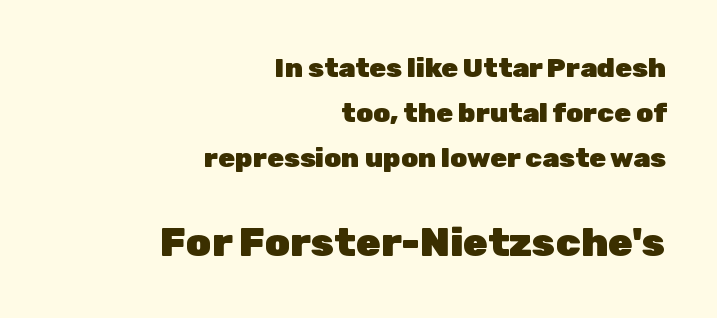
The passage shown is emphatically bold. To sum up the face: it is a sans, with no serifs. Character widths vary here, with narrow letters taking less room than wide ones. Characters remain perfectly vertical along every line.
